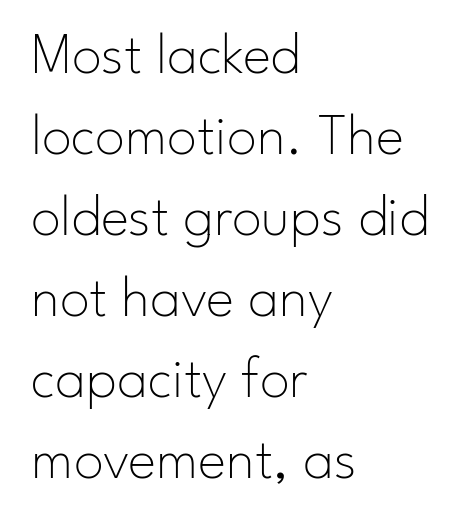
Q: Is the text bold? A: No.
Q: Is the text italic (slanted)? A: No, it is upright.
Q: Is the typeface a serif or a sans-serif typeface? A: Sans-serif.
Q: Is the text underlined? A: No.
Q: How is the paragraph aligned? A: Left-aligned.
Q: Is the spacing between letters normal or unusually wide? A: Normal.
Q: Is the spacing between lines tight, normal or loose? A: Normal.
Q: Width (condensed, normal, or wide)? A: Normal.
Q: Stroke contrast? A: Low.
Q: x-height? A: Small.
Q: Monospaced? A: No.
